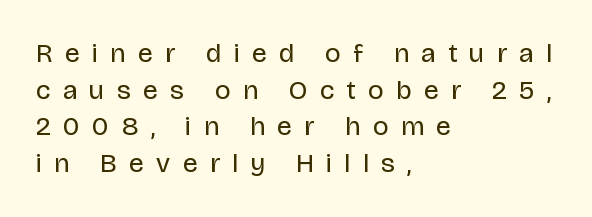
The image shows 27 px text type, upright; set left-aligned, normal line spacing (1.36x), unusually wide letter spacing (+0.46 em), not underlined.
